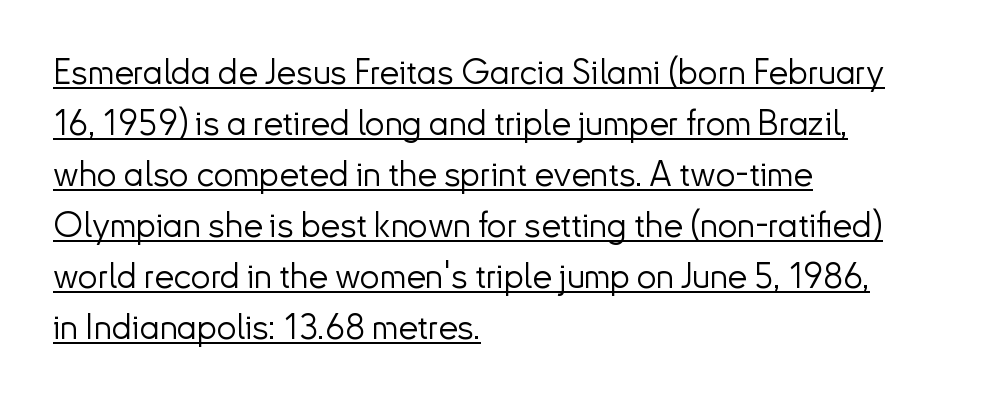
Q: Is the text bold? A: No.
Q: Is the text italic (slanted)? A: No, it is upright.
Q: Is the typeface a serif or a sans-serif typeface? A: Sans-serif.
Q: Is the text underlined? A: Yes.
Q: How is the paragraph aligned? A: Left-aligned.
Q: Is the spacing between letters normal or unusually wide? A: Normal.
Q: Is the spacing between lines tight, normal or loose? A: Normal.
Q: Width (condensed, normal, or wide)? A: Normal.
Q: Stroke contrast? A: Low.
Q: x-height? A: Small.
Q: Monospaced? A: No.
